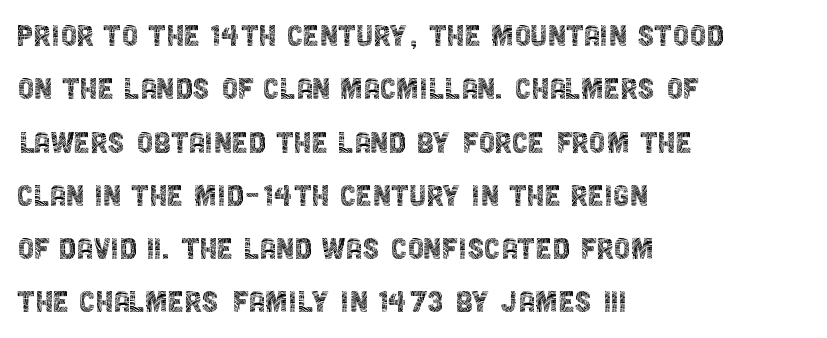
Q: Is the text bold? A: No.
Q: Is the text italic (slanted)? A: No, it is upright.
Q: Is the typeface a serif or a sans-serif typeface? A: Sans-serif.
Q: Is the text underlined? A: No.
Q: How is the paragraph aligned? A: Left-aligned.
Q: Is the spacing between letters normal or unusually wide? A: Normal.
Q: Is the spacing between lines tight, normal or loose? A: Normal.
Q: Width (condensed, normal, or wide)? A: Condensed.
Q: x-height? A: Large.
Q: Monospaced? A: No.
